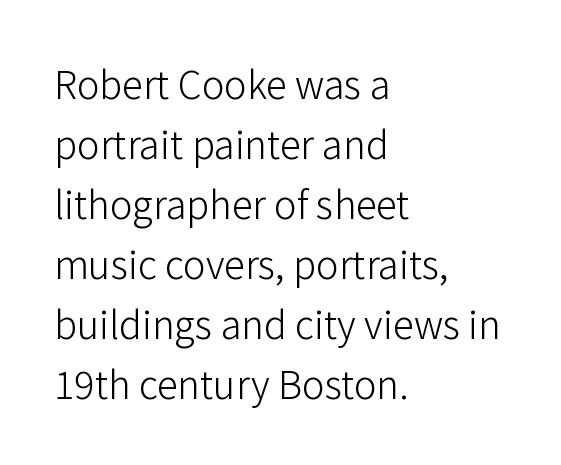
Plain, unruled lines of type. Serif or sans? Sans — the stroke terminals are bare. You could not count columns in this text — the font is proportionally spaced. The line-height multiplier appears to be the usual default.
